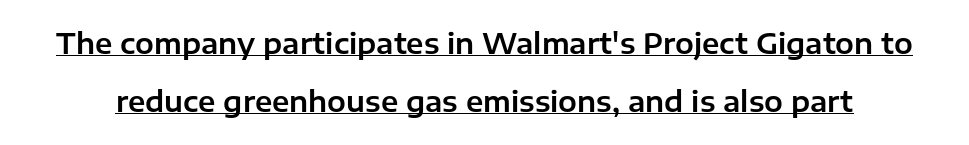
Q: Is the text italic (slanted)? A: No, it is upright.
Q: Is the typeface a serif or a sans-serif typeface? A: Sans-serif.
Q: Is the text underlined? A: Yes.
Q: Is the spacing between letters normal or unusually wide? A: Normal.
Q: Is the spacing between lines tight, normal or loose? A: Loose.
Q: Width (condensed, normal, or wide)? A: Normal.
Q: Stroke contrast? A: Low.
Q: x-height? A: Medium.
Q: Monospaced? A: No.
